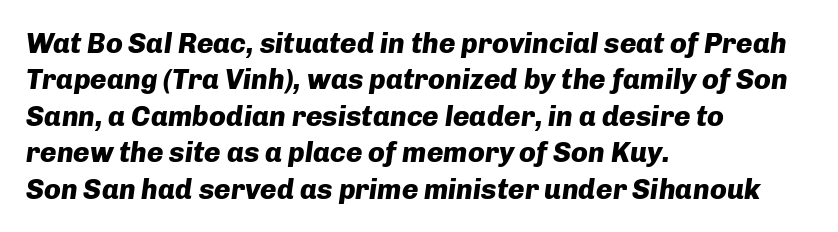
The image shows 28 px heavy type, italic (leaning right); set left-aligned, normal line spacing (1.3x), normal letter spacing, not underlined; low stroke contrast and a medium x-height.
